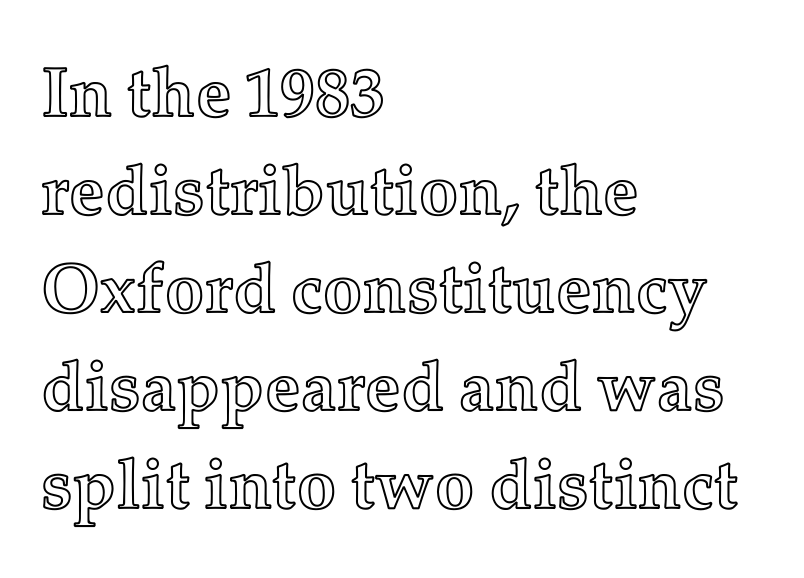
Q: Is the text italic (slanted)? A: No, it is upright.
Q: Is the text underlined? A: No.
Q: How is the paragraph aligned? A: Left-aligned.
Q: Is the spacing between letters normal or unusually wide? A: Normal.
Q: Is the spacing between lines tight, normal or loose? A: Normal.
Q: Width (condensed, normal, or wide)? A: Normal.
Q: x-height? A: Medium.
Q: Monospaced? A: No.
